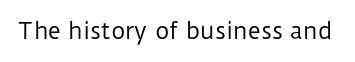
The space directly below the letters is spotless. Quick note: not italic, upright. The line texture is even and compact thanks to regular tracking. These glyphs show unthickened strokes, regular width or finer.
